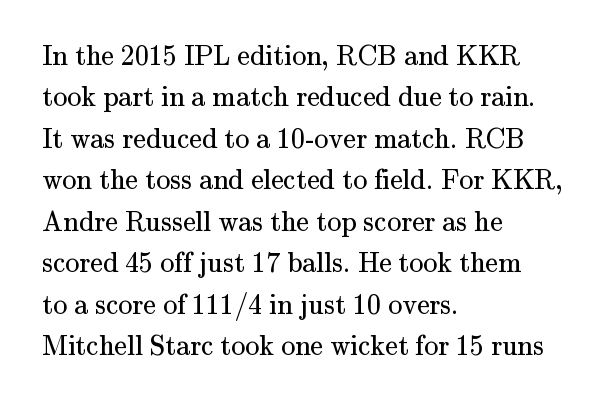
Q: Is the text bold? A: No.
Q: Is the text italic (slanted)? A: No, it is upright.
Q: Is the typeface a serif or a sans-serif typeface? A: Serif.
Q: Is the text underlined? A: No.
Q: How is the paragraph aligned? A: Left-aligned.
Q: Is the spacing between letters normal or unusually wide? A: Normal.
Q: Is the spacing between lines tight, normal or loose? A: Normal.
Q: Width (condensed, normal, or wide)? A: Normal.
Q: Stroke contrast? A: Medium.
Q: x-height? A: Small.
Q: Monospaced? A: No.
